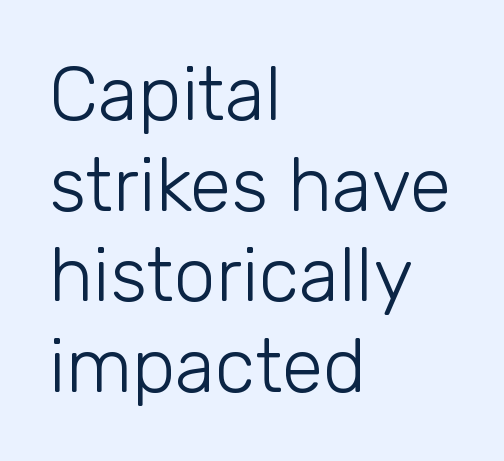
The font family rendered here belongs to the sans-serif group. A classic flush-left, rag-right setting is used for this passage. Unbolded letterforms with no extra heft. The string is rendered with underlining switched off. What stands out about the letter spacing? Nothing — it is the standard amount. Do the characters align in a grid? No, the font is proportional.
